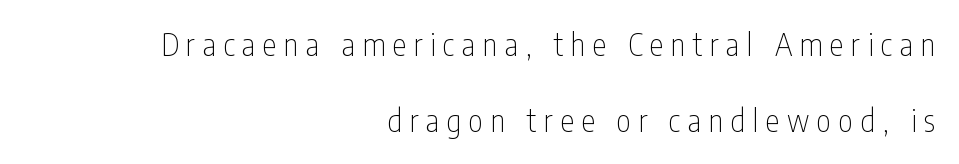
The specimen reads as upright at a glance. The space between consecutive lines is lavish. No feet cap the strokes, marking this as sans-serif type. The tracking reads as deliberately expanded to a designer's eye. Note the varied advance widths — an 'i' is clearly narrower than an 'm'.
